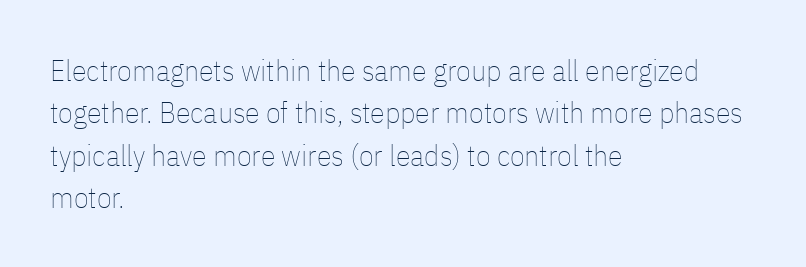
The image shows 30 px thin, condensed type, upright; set left-aligned, normal line spacing (1.41x), normal letter spacing, not underlined; low stroke contrast and a medium x-height.
